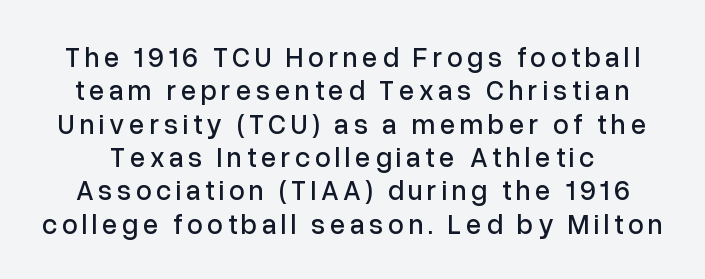
Q: Is the text italic (slanted)? A: No, it is upright.
Q: Is the typeface a serif or a sans-serif typeface? A: Sans-serif.
Q: Is the text underlined? A: No.
Q: Width (condensed, normal, or wide)? A: Normal.
Q: Stroke contrast? A: Low.
Q: x-height? A: Medium.
Q: Monospaced? A: No.
